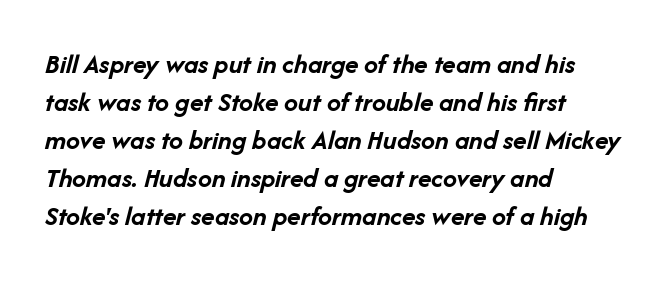
The image shows 28 px semibold type, italic (leaning right); set left-aligned, normal line spacing (1.36x), normal letter spacing, not underlined; low stroke contrast and a medium x-height.
